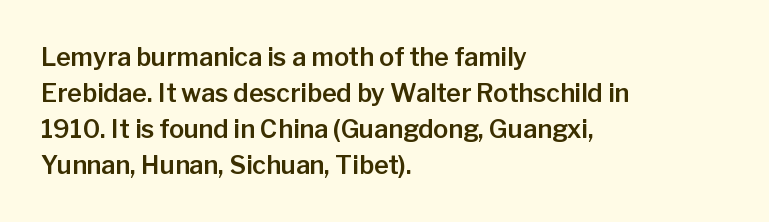
Vertically, the passage feels balanced, rows spaced as you'd expect. Every character sits straight up, as roman type does. A typesetter would call this zero additional tracking. Each line starts at the same left margin while the right side varies. Descenders are the only things crossing below the line.
